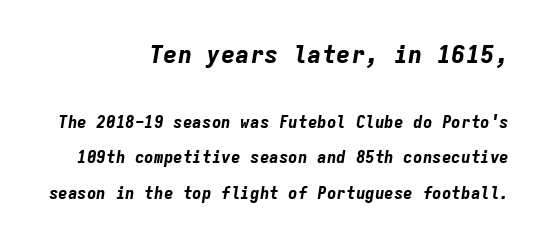
{"italic": "yes", "lean": "right", "slant_degrees": 9, "bold": "yes", "underline": "no", "align": "right", "line_spacing": "loose", "line_spacing_ratio": 2.23, "letter_spacing": "normal", "letter_spacing_em": 0.0, "larger_block": "first", "size_ratio": 1.5, "glyph_px": 24}
